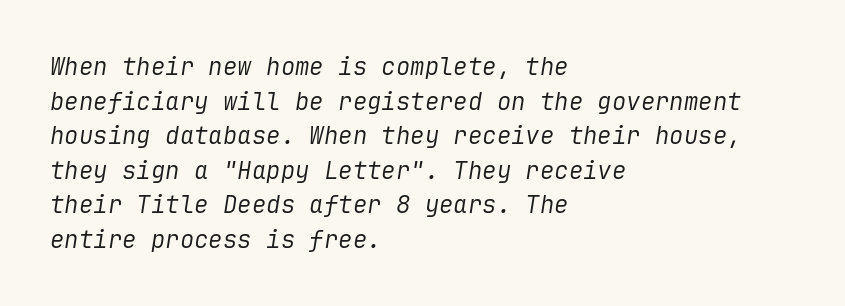
Q: Is the text bold? A: No.
Q: Is the text italic (slanted)? A: Yes, it leans right by about 9 degrees.
Q: Is the text underlined? A: No.
Q: How is the paragraph aligned? A: Left-aligned.
Q: Is the spacing between letters normal or unusually wide? A: Normal.
Q: Is the spacing between lines tight, normal or loose? A: Normal.
